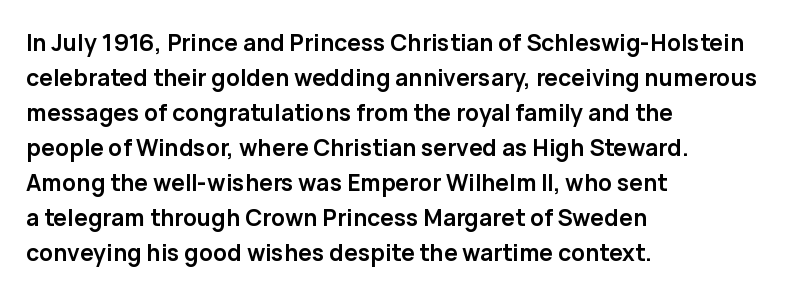
A normal amount of white space separates one row of letters from the next. The lines in this sample share a left origin and differ only in where they stop. Characters follow at the spacing the type designer built in. In terms of weight, the rendering is a true, heavy bold.
